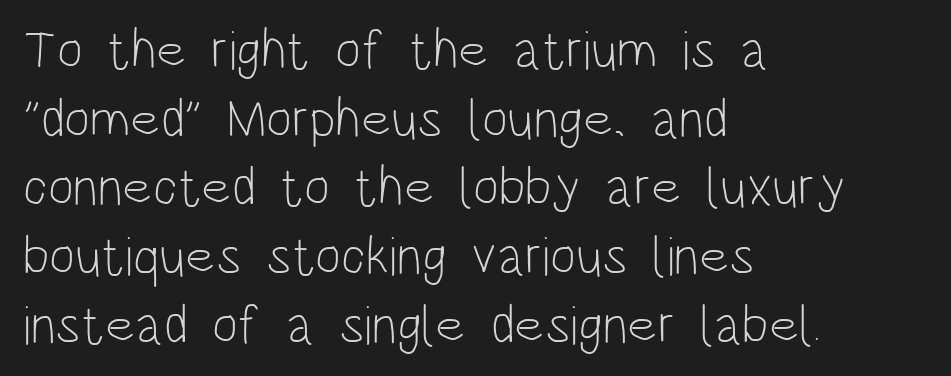
Q: Is the text bold? A: No.
Q: Is the text italic (slanted)? A: No, it is upright.
Q: Is the typeface a serif or a sans-serif typeface? A: Sans-serif.
Q: Is the text underlined? A: No.
Q: How is the paragraph aligned? A: Left-aligned.
Q: Is the spacing between letters normal or unusually wide? A: Normal.
Q: Is the spacing between lines tight, normal or loose? A: Normal.
Q: Width (condensed, normal, or wide)? A: Condensed.
Q: Stroke contrast? A: Low.
Q: x-height? A: Large.
Q: Monospaced? A: No.
